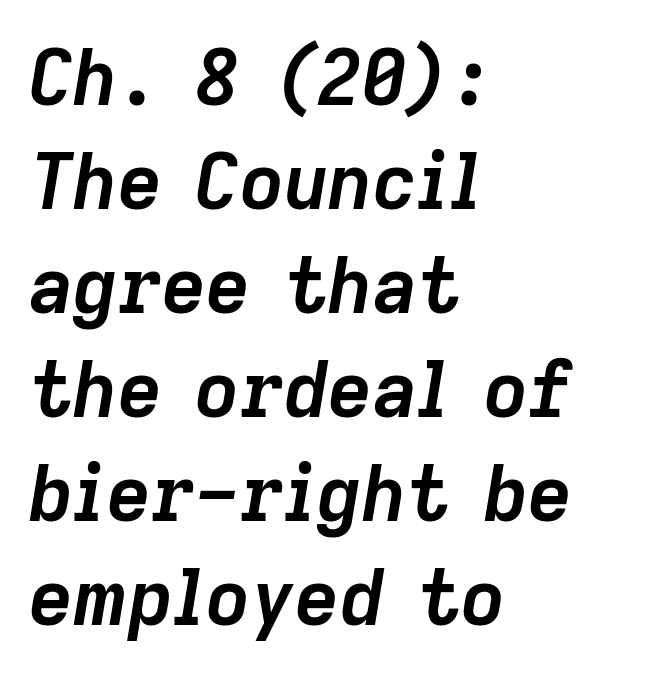
Q: Is the text bold? A: Yes.
Q: Is the text italic (slanted)? A: Yes, it leans right by about 9 degrees.
Q: Is the text underlined? A: No.
Q: How is the paragraph aligned? A: Left-aligned.
Q: Is the spacing between letters normal or unusually wide? A: Normal.
Q: Is the spacing between lines tight, normal or loose? A: Normal.
Q: Width (condensed, normal, or wide)? A: Normal.
Q: Stroke contrast? A: Low.
Q: x-height? A: Medium.
Q: Monospaced? A: No.
